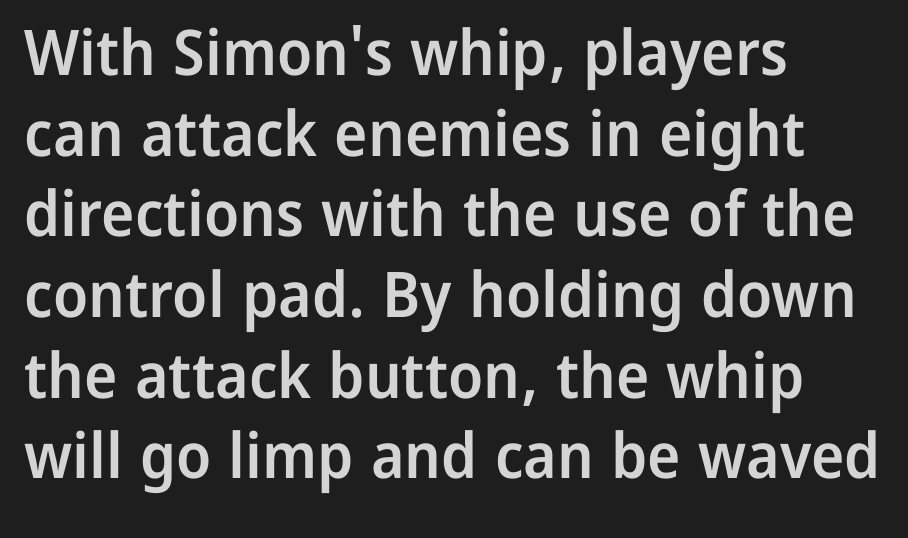
Weight check: semibold — heavier than regular, not quite bold. No italicization has been applied; the sample stays upright. Horizontal bands of white between lines are of average thickness. Are there feet on the stems? There aren't — it's a sans. Descender tails drop into unmarked territory.
